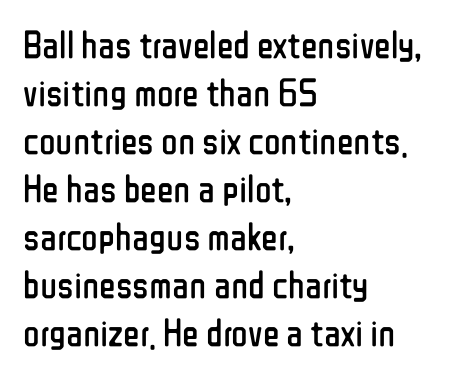
Q: Is the text bold? A: No.
Q: Is the text italic (slanted)? A: No, it is upright.
Q: Is the typeface a serif or a sans-serif typeface? A: Sans-serif.
Q: Is the text underlined? A: No.
Q: How is the paragraph aligned? A: Left-aligned.
Q: Is the spacing between letters normal or unusually wide? A: Normal.
Q: Width (condensed, normal, or wide)? A: Condensed.
Q: Stroke contrast? A: Low.
Q: x-height? A: Medium.
Q: Monospaced? A: No.
